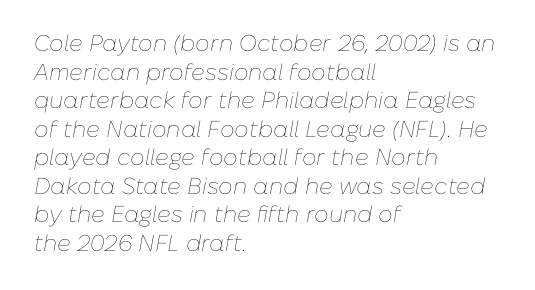
Emphasis-style slanted type is in use. The strokes are not fattened; the text isn't bold. Only glyphs here, with clear space below each row. A typesetter would call this zero additional tracking. The lines are quadded left.
